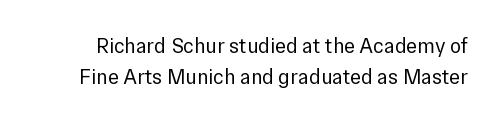
Q: Is the text bold? A: No.
Q: Is the text italic (slanted)? A: No, it is upright.
Q: Is the text underlined? A: No.
Q: Is the spacing between letters normal or unusually wide? A: Normal.
Q: Is the spacing between lines tight, normal or loose? A: Normal.
